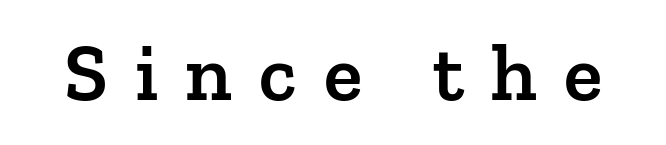
Q: Is the text bold? A: Semi-bold.
Q: Is the text italic (slanted)? A: No, it is upright.
Q: Is the typeface a serif or a sans-serif typeface? A: Serif.
Q: Is the text underlined? A: No.
Q: Is the spacing between letters normal or unusually wide? A: Unusually wide.
Q: Width (condensed, normal, or wide)? A: Normal.
Q: Stroke contrast? A: Low.
Q: x-height? A: Medium.
Q: Monospaced? A: No.
